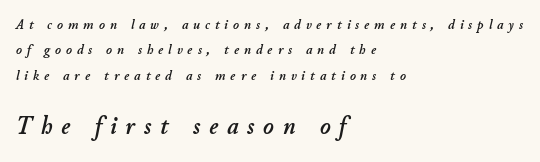
The image shows 25 px text type, italic (leaning right); set left-aligned, line spacing 1.82x, unusually wide letter spacing (+0.36 em), not underlined; the second (bottom) block is 1.79x larger.
